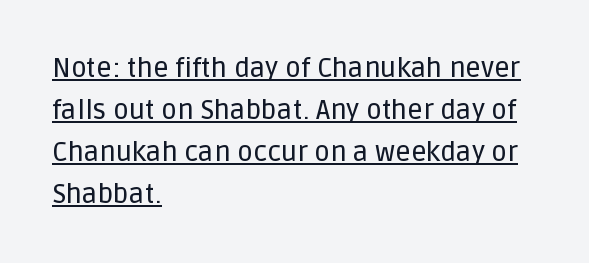
The image shows 27 px text type, upright; set left-aligned, normal line spacing (1.55x), normal letter spacing, underlined.
